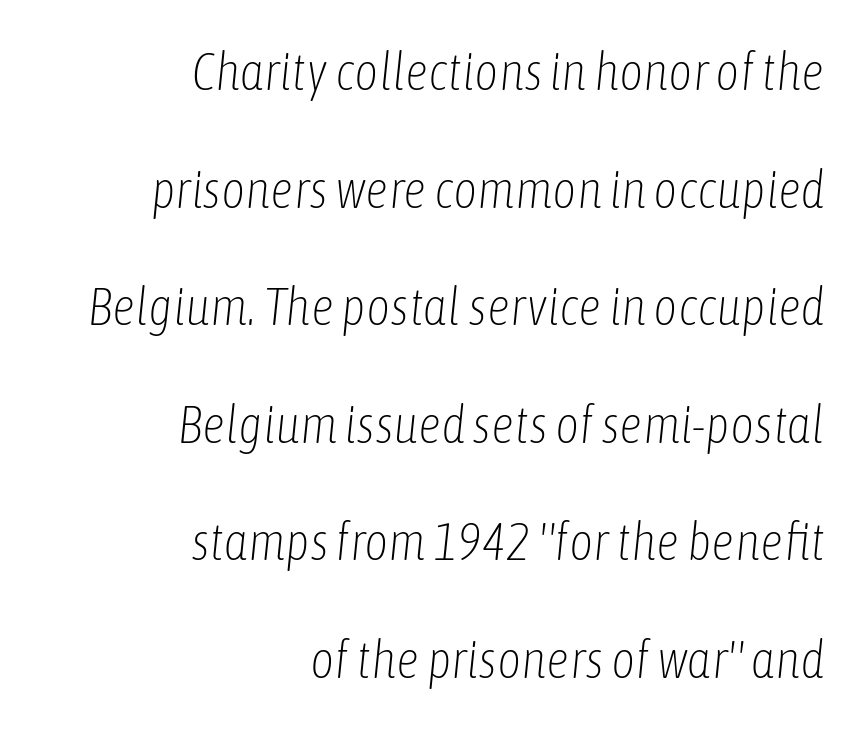
These lines stack with their right ends in a neat column. The designer dialed line spacing up above the default. No chunkiness to these letters — they're not bold. Is the letter spacing exaggerated? No — it looks like the ordinary default. Think of a printed novel: that variable character pitch is what you see here.
